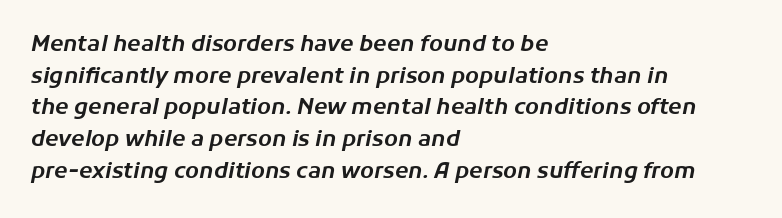
{"italic": "yes", "lean": "right", "slant_degrees": 11, "underline": "no", "align": "left", "line_spacing": "normal", "line_spacing_ratio": 1.44, "letter_spacing": "normal", "letter_spacing_em": 0.0, "glyph_px": 22}
